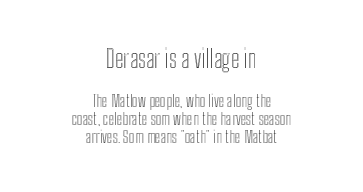
Typeset on center — no edge is straight. This is roman type, the default non-slanted kind. The words here are not underlined. A typesetter would call this zero additional tracking. Is the lower block the larger one? No — the upper block carries the bigger type.
